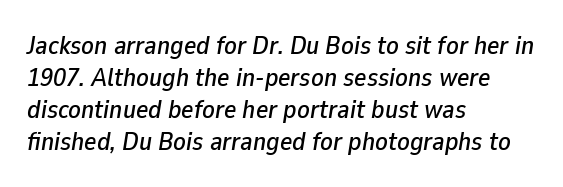
These lines are set flush left with a ragged right edge. Rendered with sloped, italic letterforms. Quick note: underline off. Standard letterfit; no display-style spreading of the glyphs.
